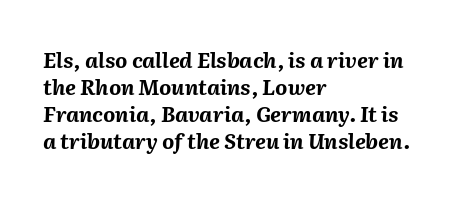
{"italic": "yes", "lean": "right", "slant_degrees": 2, "bold": "yes", "underline": "no", "align": "left", "line_spacing": "normal", "line_spacing_ratio": 1.29, "letter_spacing": "normal", "letter_spacing_em": 0.0, "glyph_px": 21}
